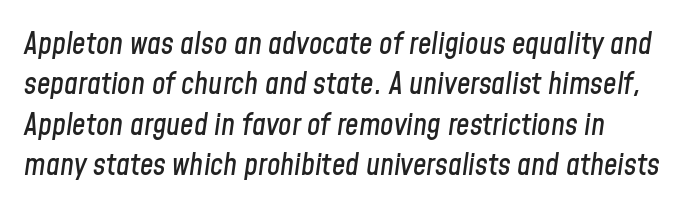
The image shows 30 px condensed type, italic (leaning right); set normal line spacing (1.35x), normal letter spacing, not underlined; low stroke contrast and a medium x-height.
